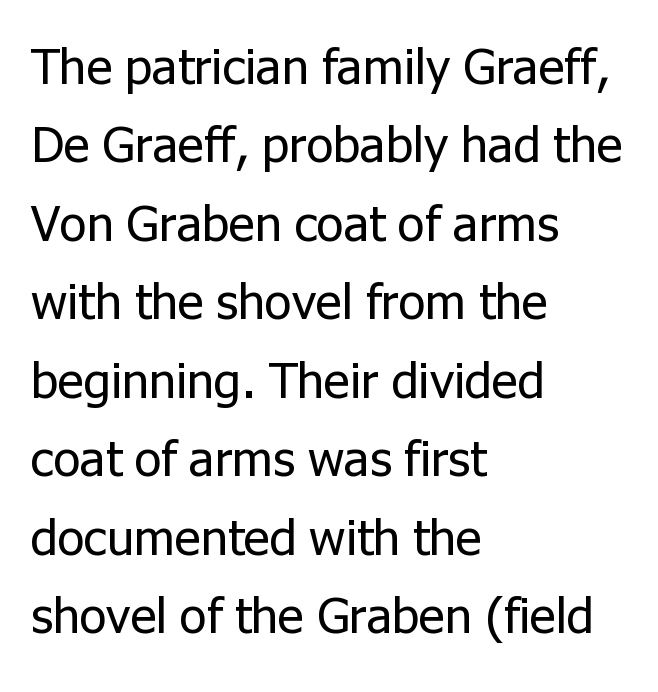
The image shows 50 px regular-weight sans-serif type, upright; set left-aligned, normal line spacing (1.57x), normal letter spacing, not underlined; low stroke contrast and a medium x-height.
